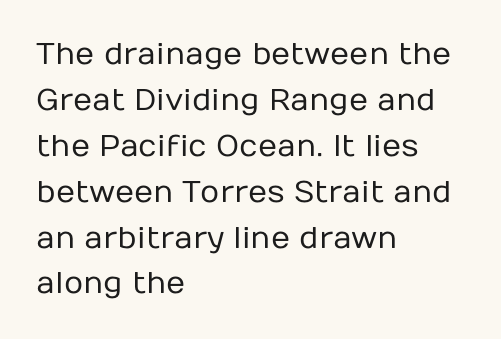
{"serif": "no", "italic": "no", "bold": "no", "weight": "regular", "width": "normal", "stroke_contrast": "low", "x_height": "medium", "monospaced": "no", "underline": "no", "align": "left", "line_spacing": "normal", "line_spacing_ratio": 1.53, "letter_spacing": "normal", "letter_spacing_em": 0.0, "glyph_px": 30}
